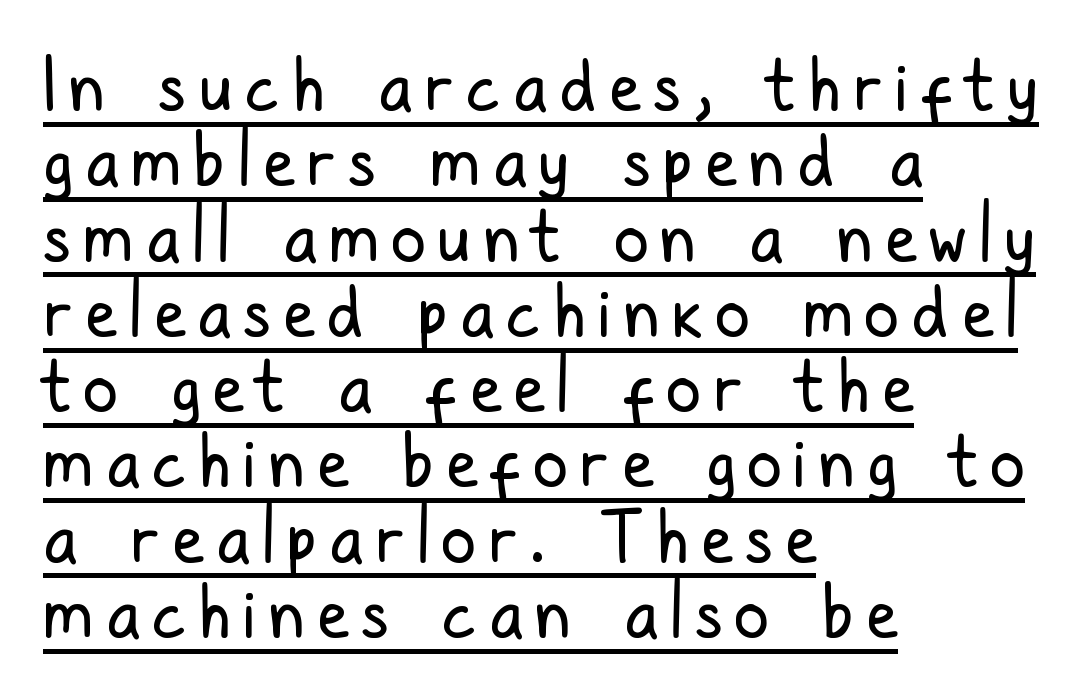
Q: Is the text bold? A: No.
Q: Is the text italic (slanted)? A: No, it is upright.
Q: Is the typeface a serif or a sans-serif typeface? A: Sans-serif.
Q: Is the text underlined? A: Yes.
Q: How is the paragraph aligned? A: Left-aligned.
Q: Is the spacing between lines tight, normal or loose? A: Tight.
Q: Width (condensed, normal, or wide)? A: Condensed.
Q: Stroke contrast? A: Low.
Q: x-height? A: Medium.
Q: Monospaced? A: No.
